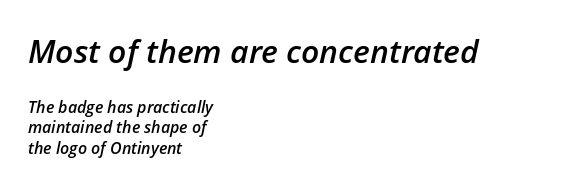
The image shows 32 px semibold type, italic (leaning right); set left-aligned, normal line spacing (1.28x), normal letter spacing, not underlined; the first (top) block is 2.0x larger; low stroke contrast and a medium x-height.
